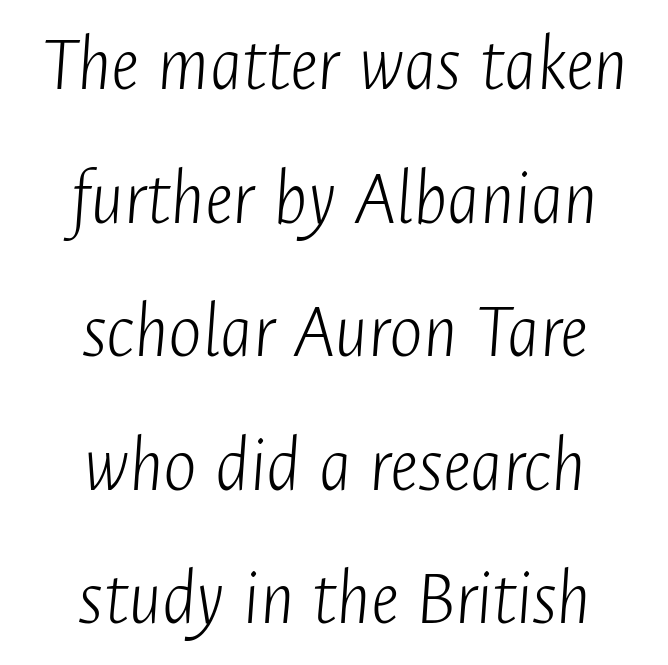
Q: Is the text bold? A: No.
Q: Is the text italic (slanted)? A: Yes, it leans right by about 4 degrees.
Q: Is the text underlined? A: No.
Q: How is the paragraph aligned? A: Centered.
Q: Is the spacing between letters normal or unusually wide? A: Normal.
Q: Is the spacing between lines tight, normal or loose? A: Normal.
Q: Width (condensed, normal, or wide)? A: Condensed.
Q: Stroke contrast? A: Low.
Q: x-height? A: Medium.
Q: Monospaced? A: No.
